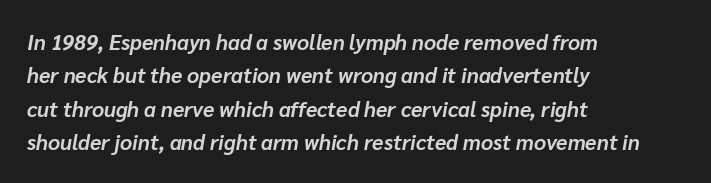
Casual observation: everything's shoved over to the left. Students, observe: this is what conventionally led text looks like. In terms of posture, this sample is oblique. The tracking reads as untouched default to a designer's eye.
